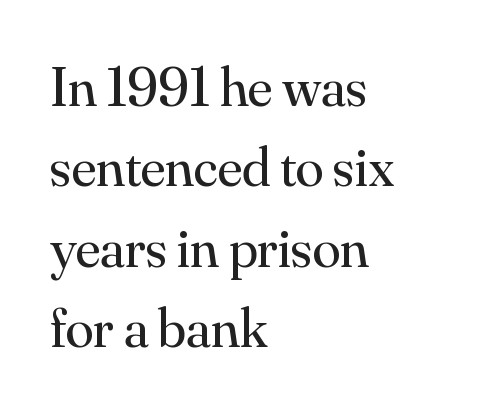
Q: Is the text bold? A: No.
Q: Is the text italic (slanted)? A: No, it is upright.
Q: Is the typeface a serif or a sans-serif typeface? A: Serif.
Q: Is the text underlined? A: No.
Q: How is the paragraph aligned? A: Left-aligned.
Q: Is the spacing between letters normal or unusually wide? A: Normal.
Q: Is the spacing between lines tight, normal or loose? A: Normal.
Q: Width (condensed, normal, or wide)? A: Normal.
Q: Stroke contrast? A: Medium.
Q: x-height? A: Small.
Q: Monospaced? A: No.
